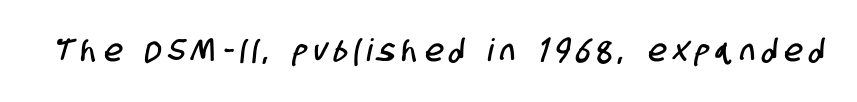
The image shows 31 px condensed sans-serif type; set unusually wide letter spacing (+0.24 em), not underlined; low stroke contrast and a large x-height.
